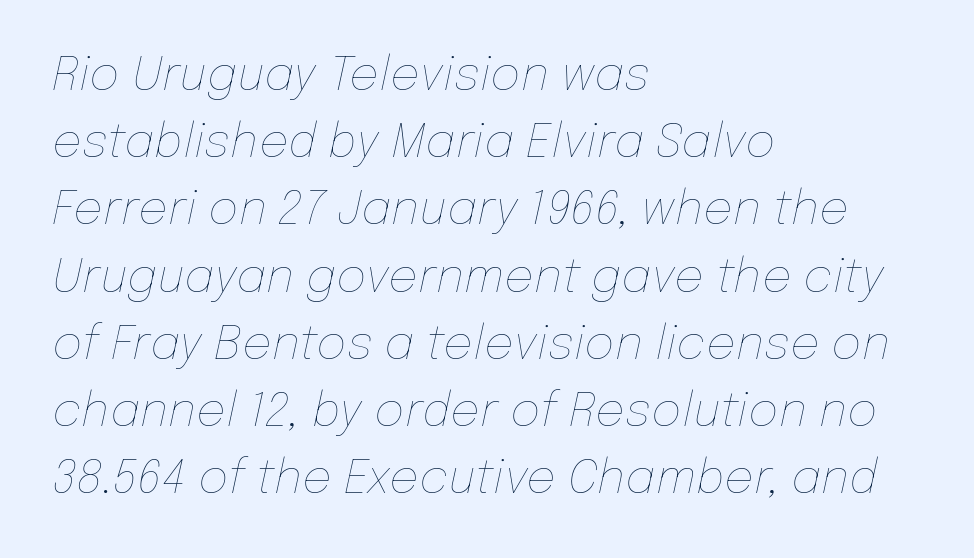
{"italic": "yes", "lean": "right", "slant_degrees": 12, "bold": "no", "weight": "thin", "width": "normal", "stroke_contrast": "low", "x_height": "medium", "monospaced": "no", "underline": "no", "align": "left", "line_spacing": "normal", "line_spacing_ratio": 1.43, "letter_spacing": "normal", "letter_spacing_em": 0.0, "glyph_px": 47}
